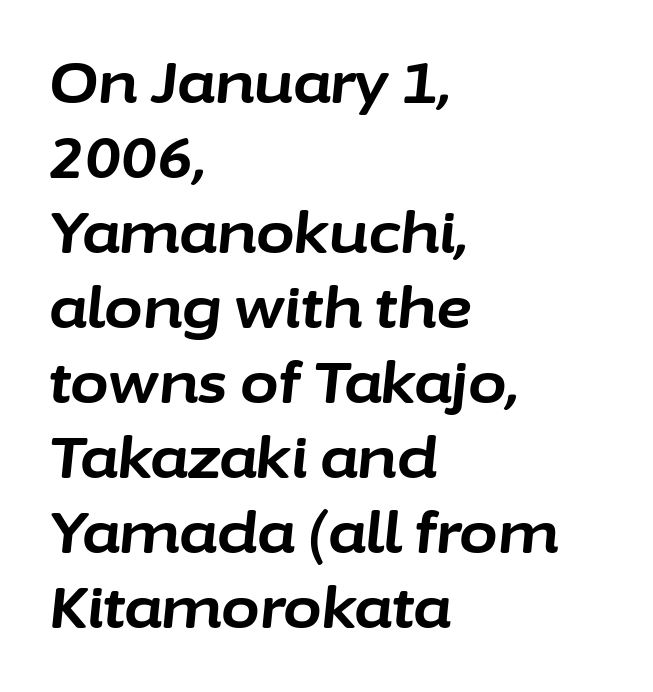
Bare-footed words on every line. Every character sits at an angle, as italics do. Short note: letters normally spaced. The face used here is proportionally spaced, like ordinary book or web type.
